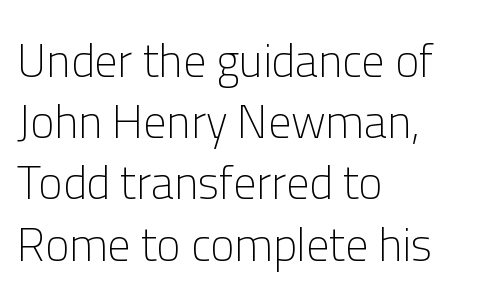
Q: Is the text bold? A: No.
Q: Is the text italic (slanted)? A: No, it is upright.
Q: Is the typeface a serif or a sans-serif typeface? A: Sans-serif.
Q: Is the text underlined? A: No.
Q: How is the paragraph aligned? A: Left-aligned.
Q: Is the spacing between letters normal or unusually wide? A: Normal.
Q: Is the spacing between lines tight, normal or loose? A: Normal.
Q: Width (condensed, normal, or wide)? A: Normal.
Q: Stroke contrast? A: Low.
Q: x-height? A: Medium.
Q: Monospaced? A: No.
